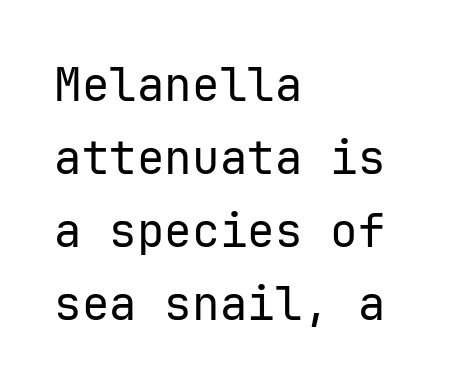
The line-height multiplier appears to be the usual default. Type without underlining. Does the lettering tilt? It doesn't — this is upright. Between one letter and the next there's only the usual sliver of space.
